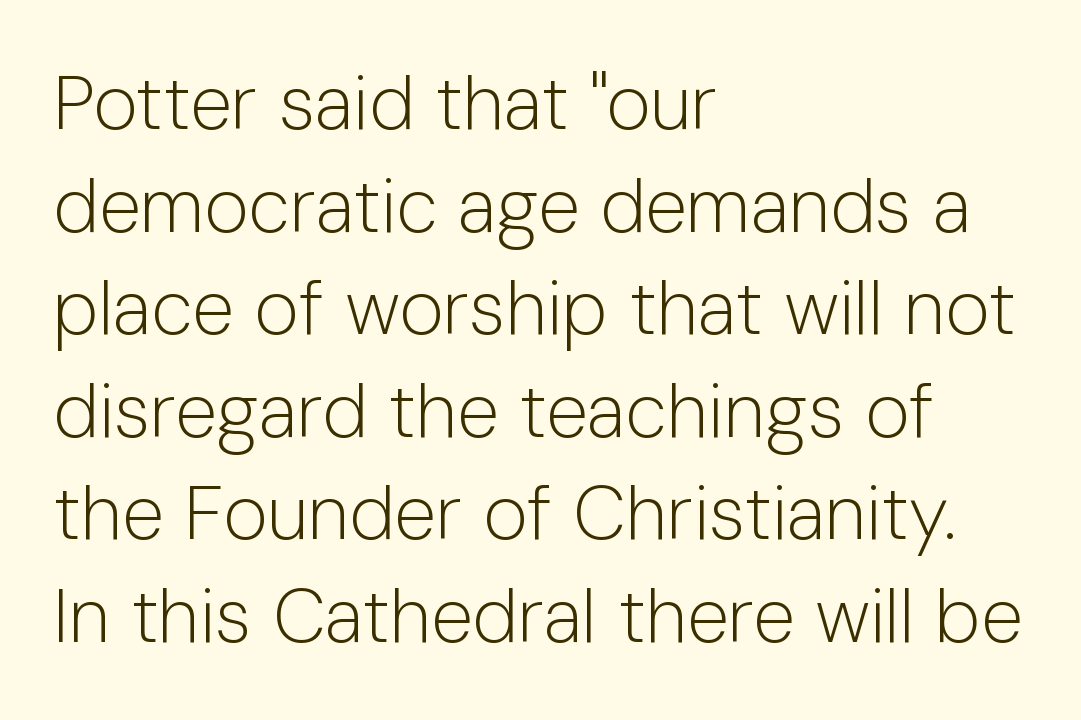
The image shows 76 px light sans-serif type, upright; set left-aligned, normal line spacing (1.35x), normal letter spacing, not underlined; low stroke contrast and a medium x-height.
